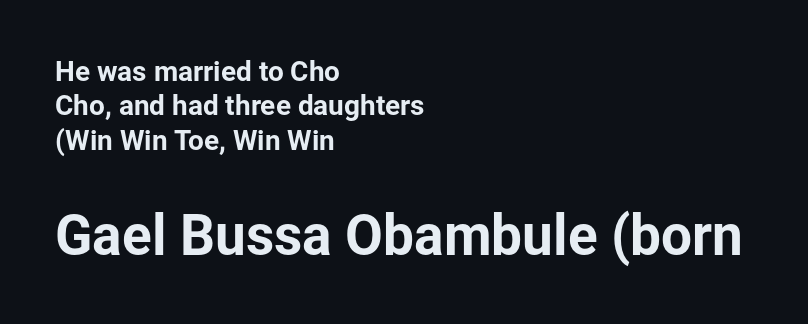
{"serif": "no", "italic": "no", "width": "normal", "stroke_contrast": "low", "x_height": "medium", "monospaced": "no", "underline": "no", "align": "left", "line_spacing_ratio": 1.23, "letter_spacing": "normal", "letter_spacing_em": 0.0, "larger_block": "second", "size_ratio": 1.96, "glyph_px": 55}
